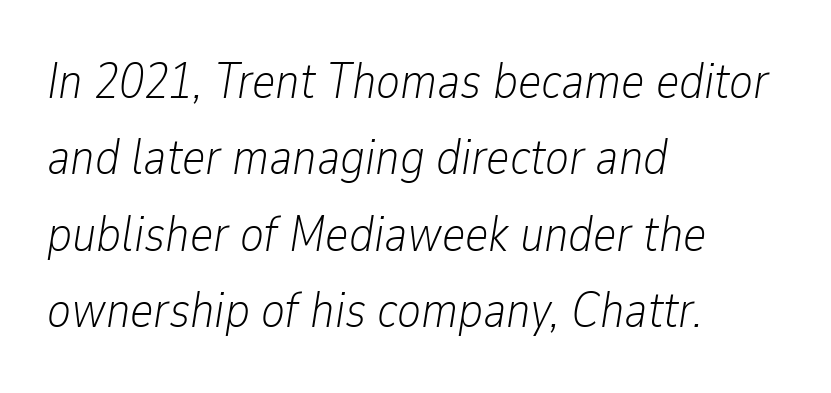
The image shows 50 px light, condensed type, italic (leaning right); set left-aligned, normal line spacing (1.53x), normal letter spacing, not underlined; low stroke contrast and a medium x-height.
